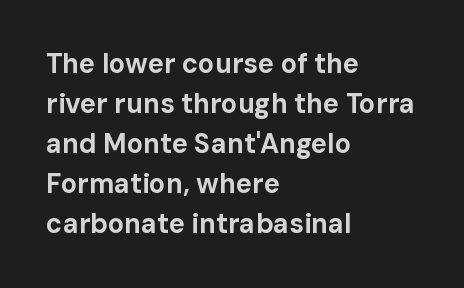
The image shows 27 px bold type, upright; set left-aligned, normal line spacing (1.48x), normal letter spacing, not underlined.
